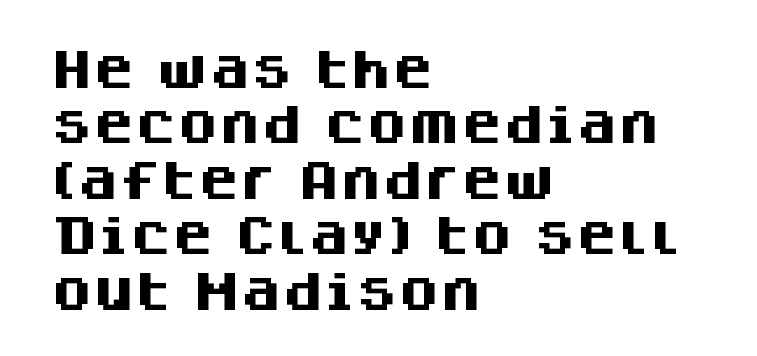
The image shows 42 px heavy sans-serif type, upright; set left-aligned, normal line spacing (1.32x), normal letter spacing, not underlined; medium stroke contrast and a large x-height.
